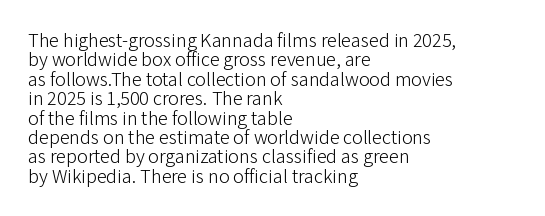
Rule under the text: the space is simply empty. The passage shown has conventional tracking throughout. Line spacing here is tight. Bold? No — there's no thickening of the strokes.
